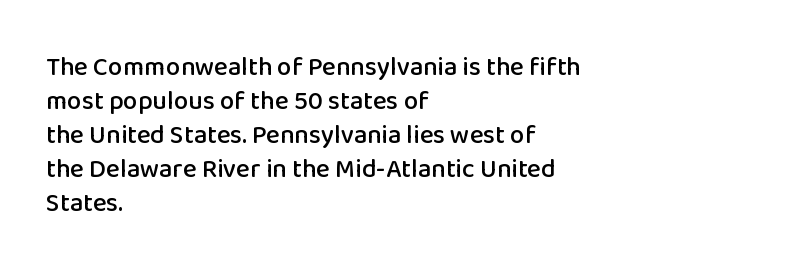
Q: Is the text italic (slanted)? A: No, it is upright.
Q: Is the text underlined? A: No.
Q: How is the paragraph aligned? A: Left-aligned.
Q: Is the spacing between letters normal or unusually wide? A: Normal.
Q: Is the spacing between lines tight, normal or loose? A: Normal.
